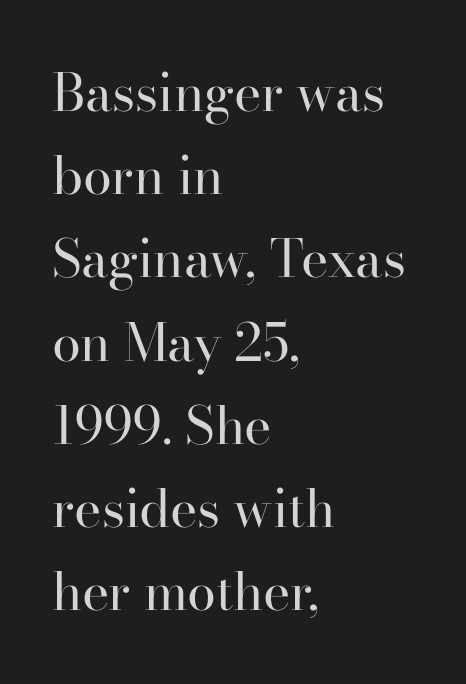
The image shows 52 px regular-weight serif type, upright; set left-aligned, normal line spacing (1.6x), normal letter spacing, not underlined; high stroke contrast and a small x-height.
